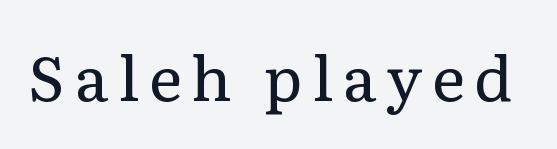
The image shows 62 px regular-weight serif type, upright; set not underlined; low stroke contrast and a medium x-height.
